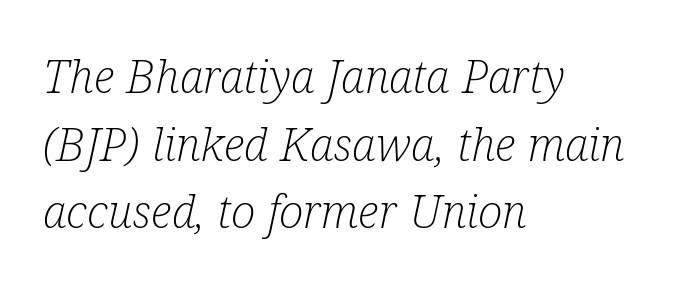
Q: Is the text bold? A: No.
Q: Is the text italic (slanted)? A: Yes, it leans right by about 12 degrees.
Q: Is the typeface a serif or a sans-serif typeface? A: Serif.
Q: Is the text underlined? A: No.
Q: How is the paragraph aligned? A: Left-aligned.
Q: Is the spacing between letters normal or unusually wide? A: Normal.
Q: Is the spacing between lines tight, normal or loose? A: Normal.
Q: Width (condensed, normal, or wide)? A: Condensed.
Q: Stroke contrast? A: Low.
Q: x-height? A: Medium.
Q: Monospaced? A: No.
